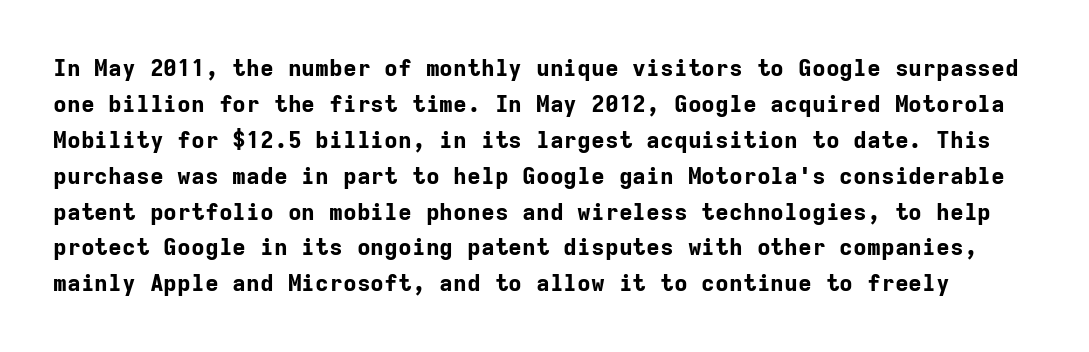
{"italic": "no", "bold": "yes", "underline": "no", "line_spacing": "normal", "line_spacing_ratio": 1.56, "letter_spacing": "normal", "letter_spacing_em": 0.0, "glyph_px": 23}
